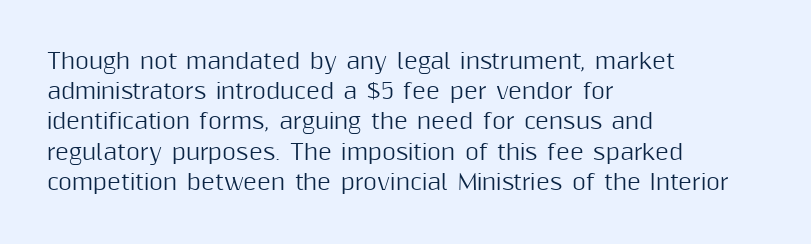
Q: Is the text italic (slanted)? A: No, it is upright.
Q: Is the text underlined? A: No.
Q: How is the paragraph aligned? A: Left-aligned.
Q: Is the spacing between letters normal or unusually wide? A: Normal.
Q: Is the spacing between lines tight, normal or loose? A: Normal.
